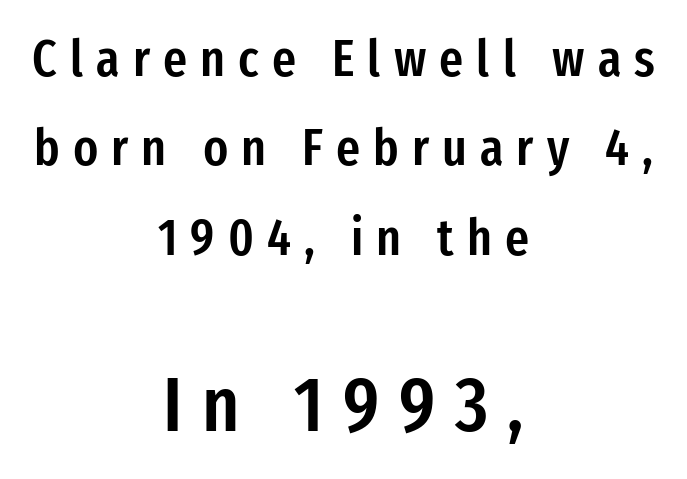
Q: Is the text bold? A: Semi-bold.
Q: Is the text italic (slanted)? A: No, it is upright.
Q: Is the typeface a serif or a sans-serif typeface? A: Sans-serif.
Q: Is the text underlined? A: No.
Q: How is the paragraph aligned? A: Centered.
Q: Is the spacing between letters normal or unusually wide? A: Unusually wide.
Q: Which block of text is set in a larger size, the first (top) or the second (bottom)? A: The second (bottom) one.
Q: Width (condensed, normal, or wide)? A: Condensed.
Q: Stroke contrast? A: Low.
Q: x-height? A: Medium.
Q: Monospaced? A: No.
